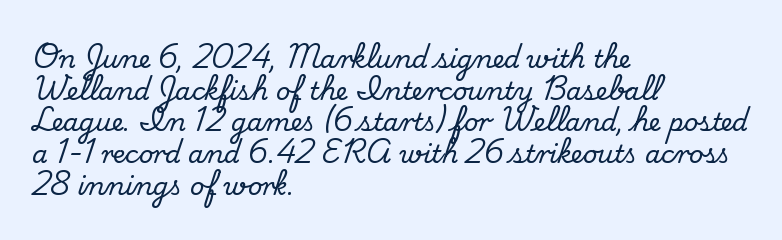
Q: Is the text italic (slanted)? A: Yes.
Q: Is the text underlined? A: No.
Q: How is the paragraph aligned? A: Left-aligned.
Q: Is the spacing between letters normal or unusually wide? A: Normal.
Q: Is the spacing between lines tight, normal or loose? A: Normal.
